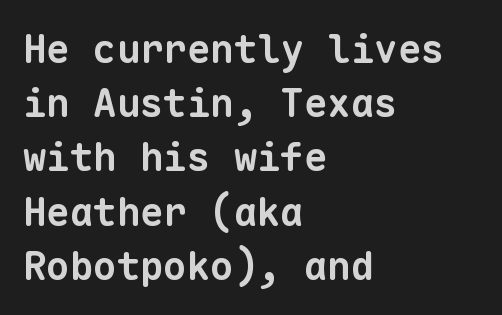
The image shows 39 px bold sans-serif type, monospaced; set left-aligned, normal line spacing (1.39x), normal letter spacing, not underlined; low stroke contrast and a medium x-height.
